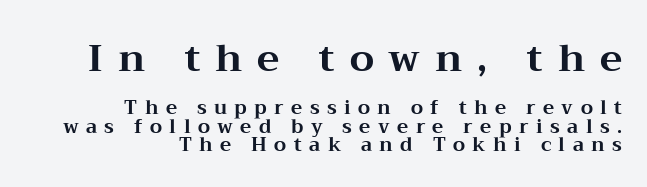
Q: Is the text bold? A: Yes.
Q: Is the text italic (slanted)? A: No, it is upright.
Q: Is the typeface a serif or a sans-serif typeface? A: Serif.
Q: Is the text underlined? A: No.
Q: How is the paragraph aligned? A: Right-aligned.
Q: Is the spacing between letters normal or unusually wide? A: Unusually wide.
Q: Is the spacing between lines tight, normal or loose? A: Tight.
Q: Which block of text is set in a larger size, the first (top) or the second (bottom)? A: The first (top) one.
Q: Width (condensed, normal, or wide)? A: Wide.
Q: Stroke contrast? A: Medium.
Q: x-height? A: Medium.
Q: Monospaced? A: No.
